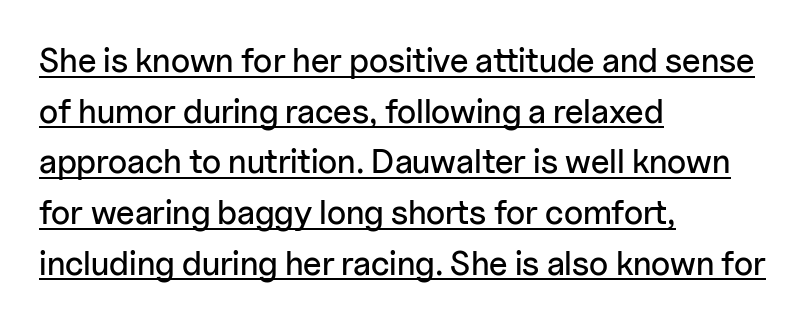
{"serif": "no", "italic": "no", "width": "normal", "stroke_contrast": "low", "x_height": "medium", "monospaced": "no", "underline": "yes", "align": "left", "line_spacing": "normal", "line_spacing_ratio": 1.49, "letter_spacing": "normal", "letter_spacing_em": 0.0, "glyph_px": 34}
